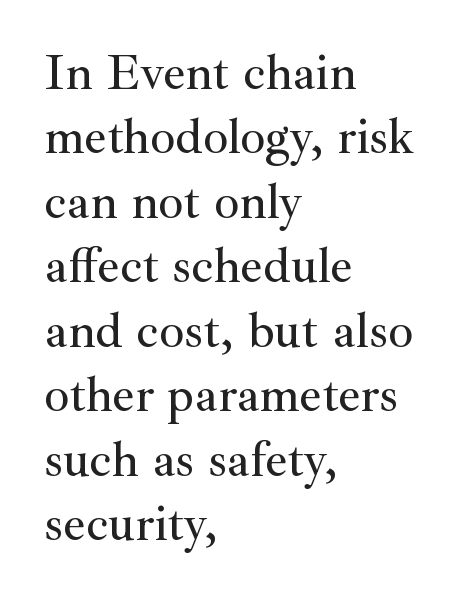
The image shows 50 px serif type, upright; set left-aligned, normal line spacing (1.29x), normal letter spacing, not underlined; medium stroke contrast and a small x-height.
